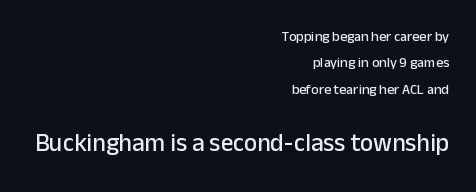
The image shows 25 px text type, upright; set right-aligned, line spacing 1.88x, normal letter spacing, not underlined; the second (bottom) block is 1.79x larger.
